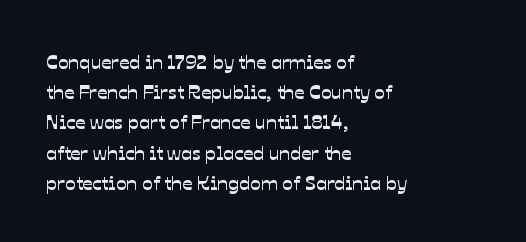
A student would call this left alignment; a typographer would say flush left, rag right. Evenly set lines give the paragraph a standard silhouette. Letters rest on an invisible, unmarked baseline. Between one letter and the next there's only the usual sliver of space.
